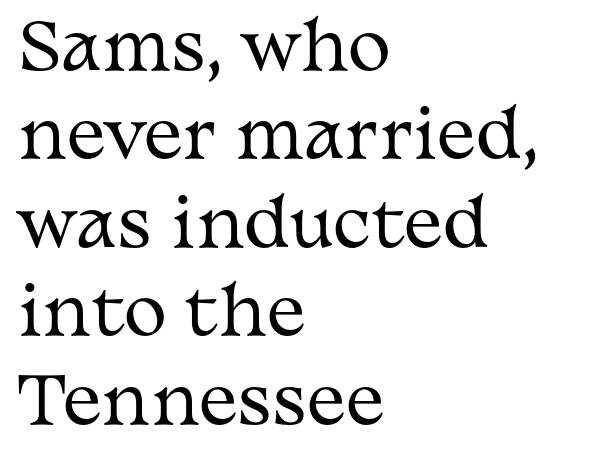
Q: Is the text bold? A: No.
Q: Is the text italic (slanted)? A: No, it is upright.
Q: Is the typeface a serif or a sans-serif typeface? A: Serif.
Q: Is the text underlined? A: No.
Q: How is the paragraph aligned? A: Left-aligned.
Q: Is the spacing between letters normal or unusually wide? A: Normal.
Q: Is the spacing between lines tight, normal or loose? A: Normal.
Q: Width (condensed, normal, or wide)? A: Wide.
Q: Stroke contrast? A: Medium.
Q: x-height? A: Medium.
Q: Monospaced? A: No.
